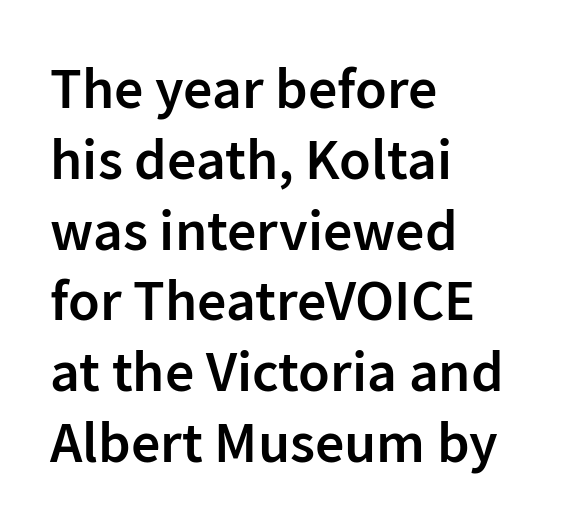
The image shows 58 px semibold sans-serif type, upright; set left-aligned, line spacing 1.22x, normal letter spacing, not underlined; low stroke contrast and a medium x-height.
